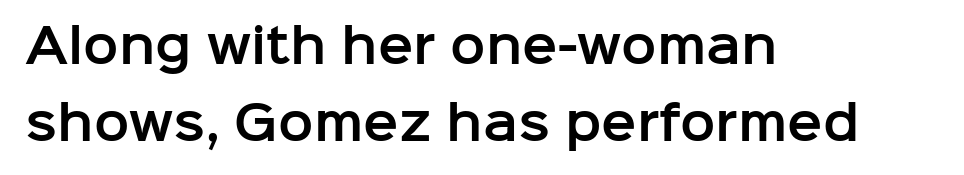
Glyph-to-glyph distance matches everyday printed text. Caption: multi-line text, flush left, ragged right. The letters advance in unequal steps, a hallmark of proportional type. Successive baselines arrive at the customary interval. The letters stand straight up with perfectly vertical stems.
